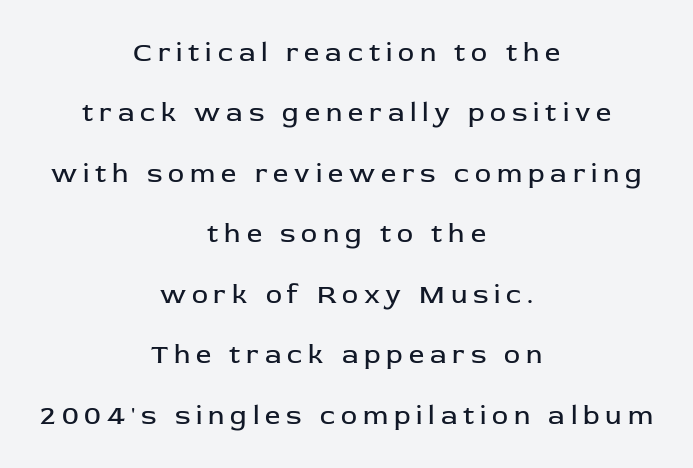
The image shows 27 px text type, upright; set centered, loose line spacing (2.24x), unusually wide letter spacing (+0.22 em), not underlined.
